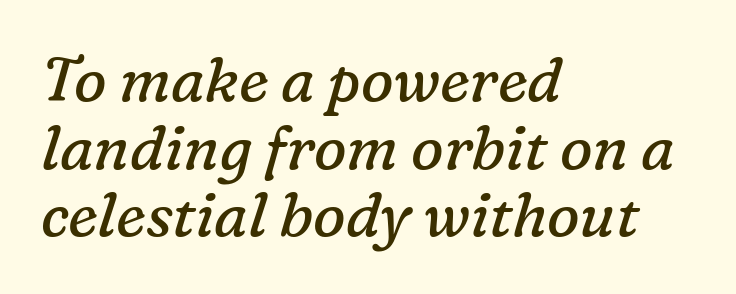
Q: Is the text bold? A: No.
Q: Is the text italic (slanted)? A: Yes, it leans right by about 16 degrees.
Q: Is the typeface a serif or a sans-serif typeface? A: Serif.
Q: Is the text underlined? A: No.
Q: How is the paragraph aligned? A: Left-aligned.
Q: Is the spacing between letters normal or unusually wide? A: Normal.
Q: Is the spacing between lines tight, normal or loose? A: Tight.
Q: Width (condensed, normal, or wide)? A: Normal.
Q: Stroke contrast? A: Low.
Q: x-height? A: Medium.
Q: Monospaced? A: No.
